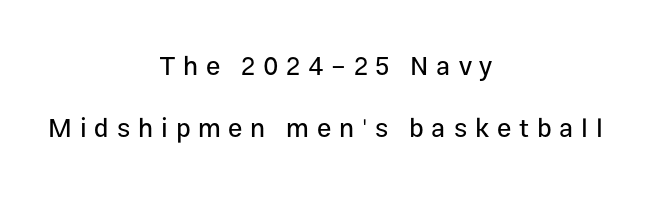
Q: Is the text italic (slanted)? A: No, it is upright.
Q: Is the text underlined? A: No.
Q: How is the paragraph aligned? A: Centered.
Q: Is the spacing between letters normal or unusually wide? A: Unusually wide.
Q: Is the spacing between lines tight, normal or loose? A: Loose.
